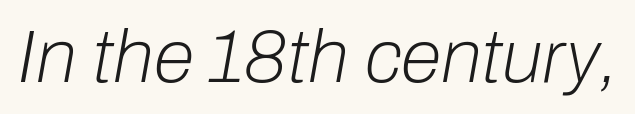
{"italic": "yes", "lean": "right", "slant_degrees": 10, "bold": "no", "weight": "light", "width": "normal", "stroke_contrast": "low", "x_height": "medium", "monospaced": "no", "underline": "no", "letter_spacing": "normal", "letter_spacing_em": 0.0, "glyph_px": 75}
